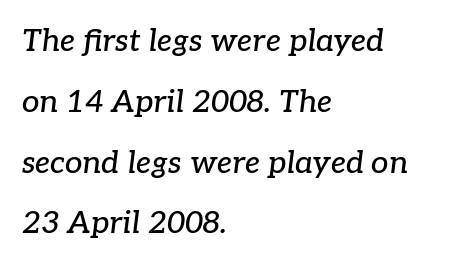
{"serif": "yes", "italic": "yes", "lean": "right", "slant_degrees": 7, "width": "normal", "stroke_contrast": "low", "x_height": "medium", "monospaced": "no", "underline": "no", "align": "left", "line_spacing": "loose", "line_spacing_ratio": 1.96, "letter_spacing": "normal", "letter_spacing_em": 0.0, "glyph_px": 31}
